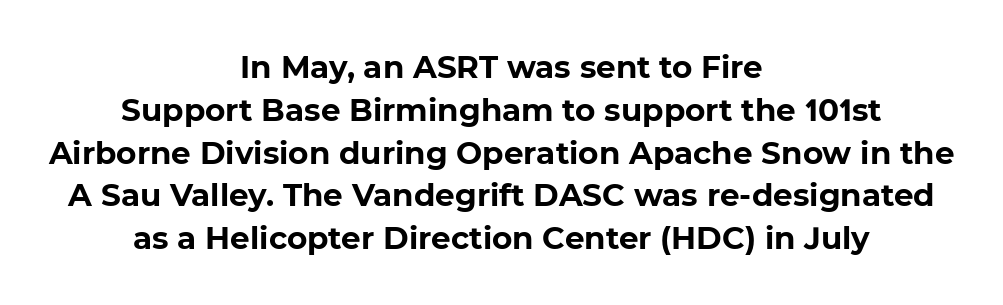
{"serif": "no", "bold": "yes", "weight": "bold", "width": "normal", "stroke_contrast": "low", "x_height": "medium", "monospaced": "no", "underline": "no", "align": "center", "line_spacing": "normal", "line_spacing_ratio": 1.38, "letter_spacing": "normal", "letter_spacing_em": 0.0, "glyph_px": 31}
